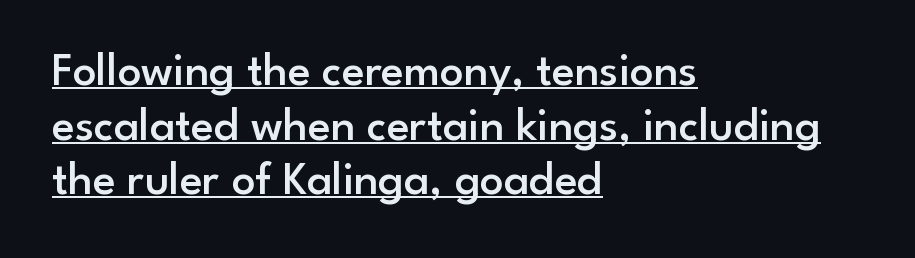
The image shows 47 px semibold sans-serif type, upright; set left-aligned, line spacing 1.16x, normal letter spacing, underlined; low stroke contrast and a small x-height.
